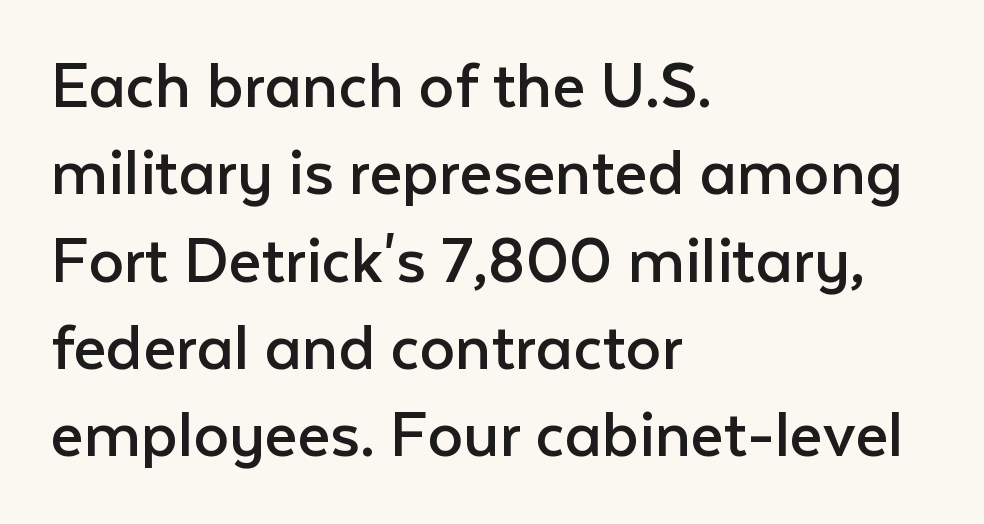
Weight: regular or lighter. This sample has the flowing, uneven cadence of proportional lettering. Bare-footed words on every line. A roman cut, with each character standing at attention. In terms of letterform style, serifs are entirely absent.
